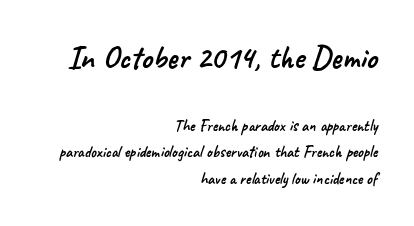
Leading matches the norm, producing a regular column. The lines are quadded right. Each row of text sits above clean, open space. This is sans-serif lettering, the kind often seen on screens and signage. A student would notice the top passage is typeset larger than what follows. Students, note that the glyphs here touch the page at normal intervals.
